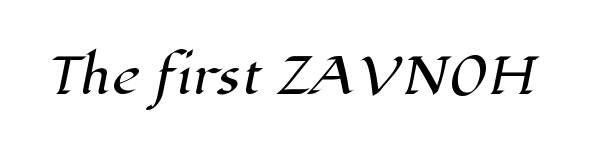
The image shows 48 px serif type; set normal letter spacing, not underlined; high stroke contrast and a medium x-height.
